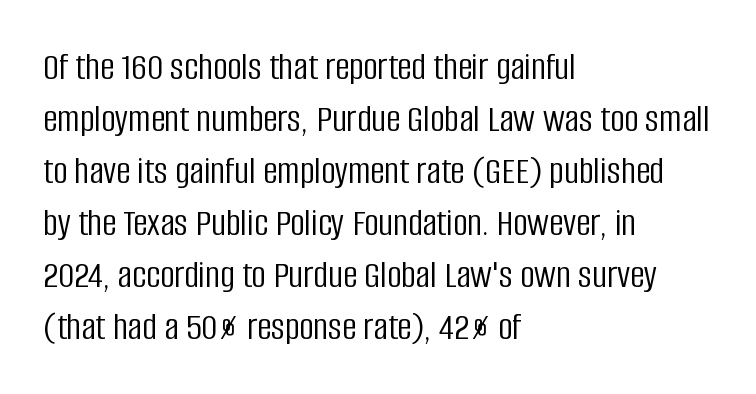
{"serif": "no", "italic": "no", "bold": "no", "weight": "light", "width": "condensed", "stroke_contrast": "low", "x_height": "large", "monospaced": "no", "underline": "no", "align": "left", "line_spacing": "normal", "line_spacing_ratio": 1.3, "letter_spacing": "normal", "letter_spacing_em": 0.0, "glyph_px": 40}
